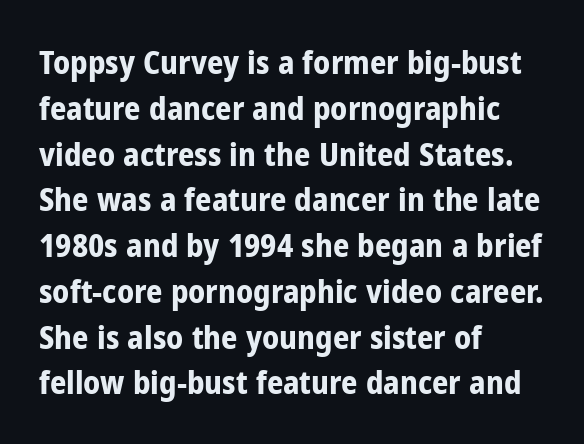
The image shows 32 px bold, condensed sans-serif type, upright; set left-aligned, normal line spacing (1.43x), normal letter spacing, not underlined; low stroke contrast and a medium x-height.
